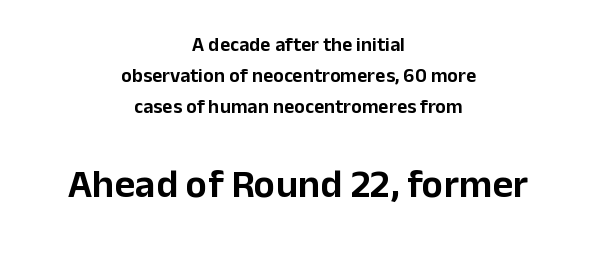
Posture: straight, roman, zero tilt. Underlining? Definitely not there. Short note: letters normally spaced. Reading down the column, the eye jumps a familiar distance to each next line. The lines in this sample share a center point and differ in where they start and stop.
